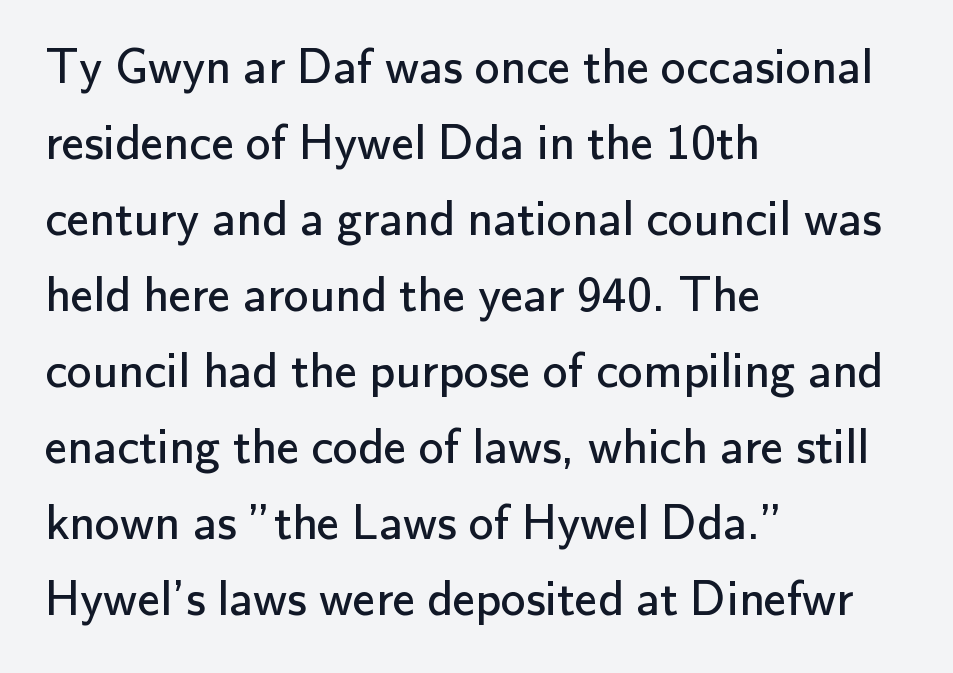
{"serif": "no", "italic": "no", "bold": "no", "weight": "regular", "width": "normal", "stroke_contrast": "low", "x_height": "small", "monospaced": "no", "underline": "no", "align": "left", "line_spacing": "normal", "line_spacing_ratio": 1.52, "letter_spacing": "normal", "letter_spacing_em": 0.0, "glyph_px": 50}
